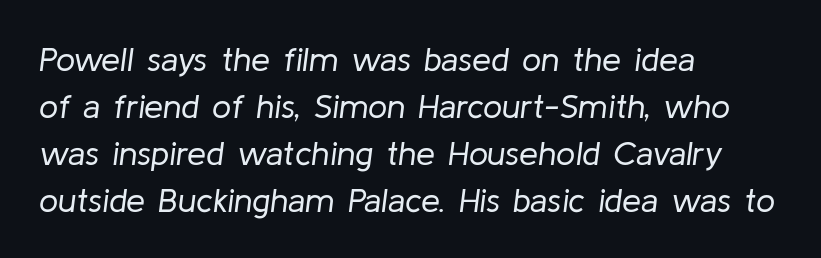
{"italic": "yes", "lean": "right", "slant_degrees": 8, "bold": "no", "weight": "regular", "width": "normal", "stroke_contrast": "low", "x_height": "medium", "monospaced": "no", "underline": "no", "align": "left", "line_spacing": "normal", "line_spacing_ratio": 1.38, "letter_spacing": "normal", "letter_spacing_em": 0.0, "glyph_px": 34}
